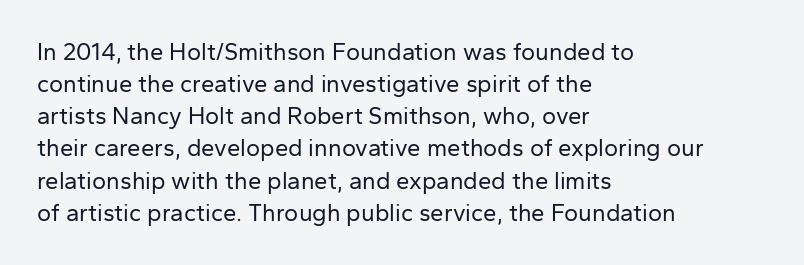
The image shows 24 px text type, upright; set left-aligned, normal line spacing (1.34x), normal letter spacing, not underlined.
